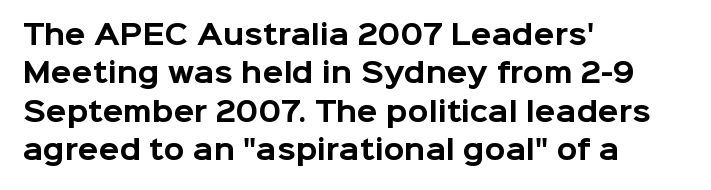
{"italic": "no", "bold": "yes", "underline": "no", "align": "left", "line_spacing": "normal", "line_spacing_ratio": 1.42, "letter_spacing": "normal", "letter_spacing_em": 0.0, "glyph_px": 27}
